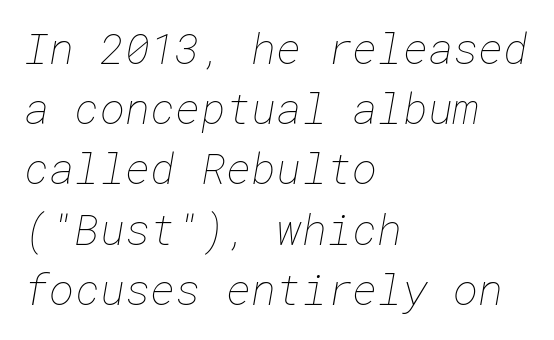
Q: Is the text bold? A: No.
Q: Is the text underlined? A: No.
Q: How is the paragraph aligned? A: Left-aligned.
Q: Is the spacing between letters normal or unusually wide? A: Normal.
Q: Is the spacing between lines tight, normal or loose? A: Normal.
Q: Width (condensed, normal, or wide)? A: Normal.
Q: Stroke contrast? A: Low.
Q: x-height? A: Medium.
